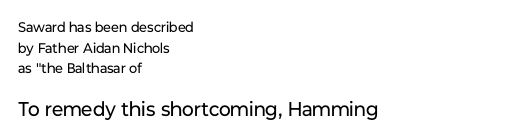
Which margin do the lines hug? The left one — the right edge is uneven. Descender tails drop into unmarked territory. The passage shown stacks its lines at a standard gap. Ordinary non-slanted type is in use. Think standard paragraph weight, or any step lighter than that.
